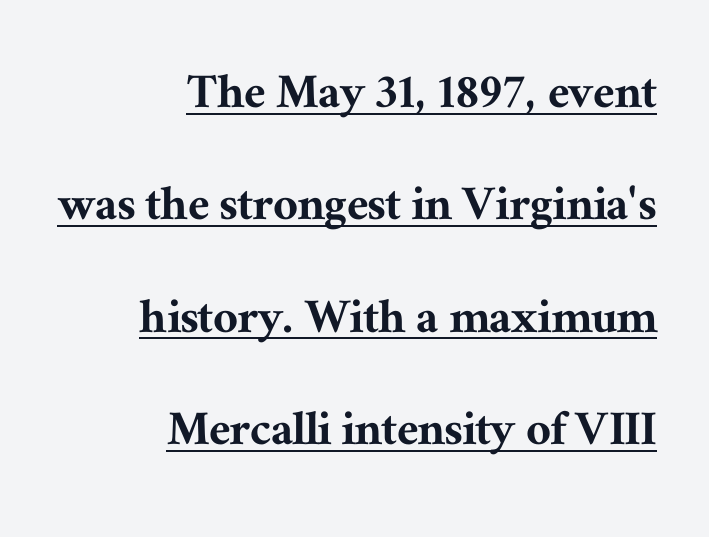
Q: Is the text italic (slanted)? A: No, it is upright.
Q: Is the typeface a serif or a sans-serif typeface? A: Serif.
Q: Is the text underlined? A: Yes.
Q: How is the paragraph aligned? A: Right-aligned.
Q: Is the spacing between letters normal or unusually wide? A: Normal.
Q: Is the spacing between lines tight, normal or loose? A: Loose.
Q: Width (condensed, normal, or wide)? A: Normal.
Q: Stroke contrast? A: Medium.
Q: x-height? A: Medium.
Q: Monospaced? A: No.
